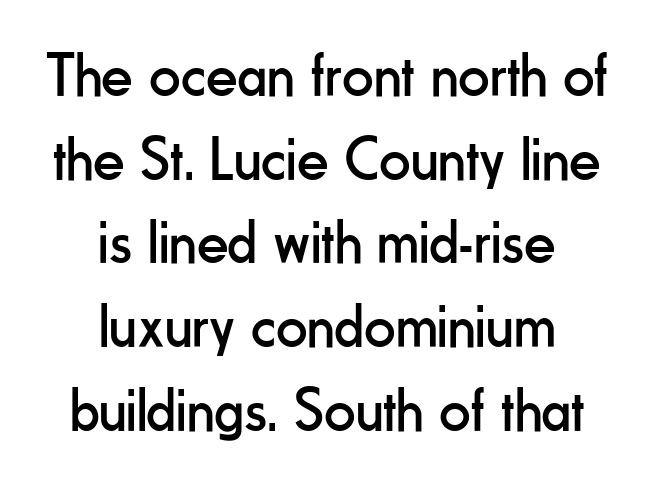
The image shows 62 px regular-weight, condensed sans-serif type, upright; set centered, normal line spacing (1.35x), normal letter spacing, not underlined; low stroke contrast and a small x-height.
